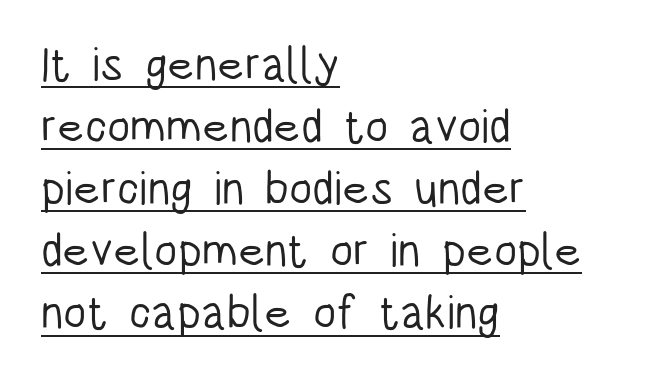
The image shows 47 px light, condensed sans-serif type, upright; set left-aligned, normal line spacing (1.32x), normal letter spacing, underlined; low stroke contrast and a large x-height.
